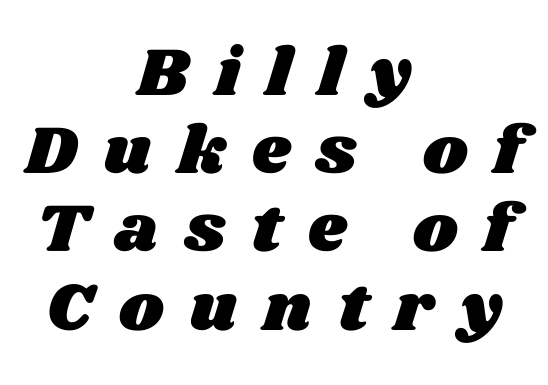
{"width": "wide", "stroke_contrast": "medium", "x_height": "large", "monospaced": "no", "underline": "no", "align": "center", "line_spacing": "tight", "line_spacing_ratio": 1.15, "letter_spacing": "wide", "letter_spacing_em": 0.39, "glyph_px": 68}
